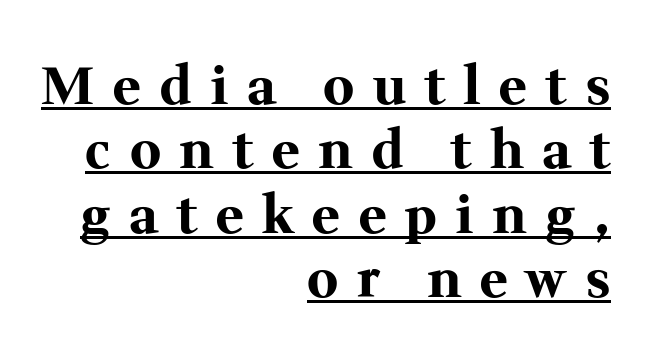
Q: Is the text bold? A: Yes.
Q: Is the text italic (slanted)? A: No, it is upright.
Q: Is the typeface a serif or a sans-serif typeface? A: Serif.
Q: Is the text underlined? A: Yes.
Q: How is the paragraph aligned? A: Right-aligned.
Q: Is the spacing between letters normal or unusually wide? A: Unusually wide.
Q: Width (condensed, normal, or wide)? A: Normal.
Q: Stroke contrast? A: Medium.
Q: x-height? A: Medium.
Q: Monospaced? A: No.
